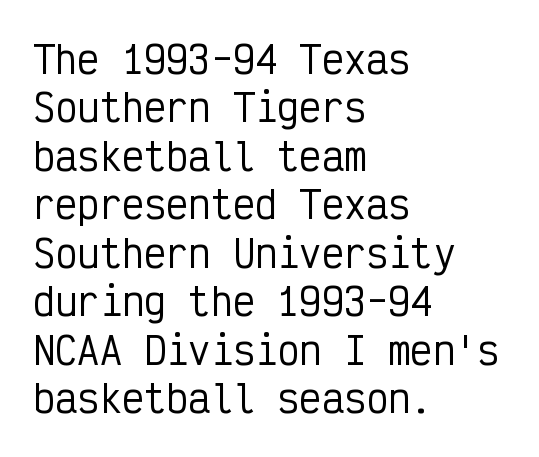
{"serif": "no", "italic": "no", "width": "condensed", "stroke_contrast": "low", "x_height": "medium", "monospaced": "yes", "underline": "no", "align": "left", "line_spacing": "normal", "line_spacing_ratio": 1.31, "letter_spacing": "normal", "letter_spacing_em": 0.0, "glyph_px": 37}
